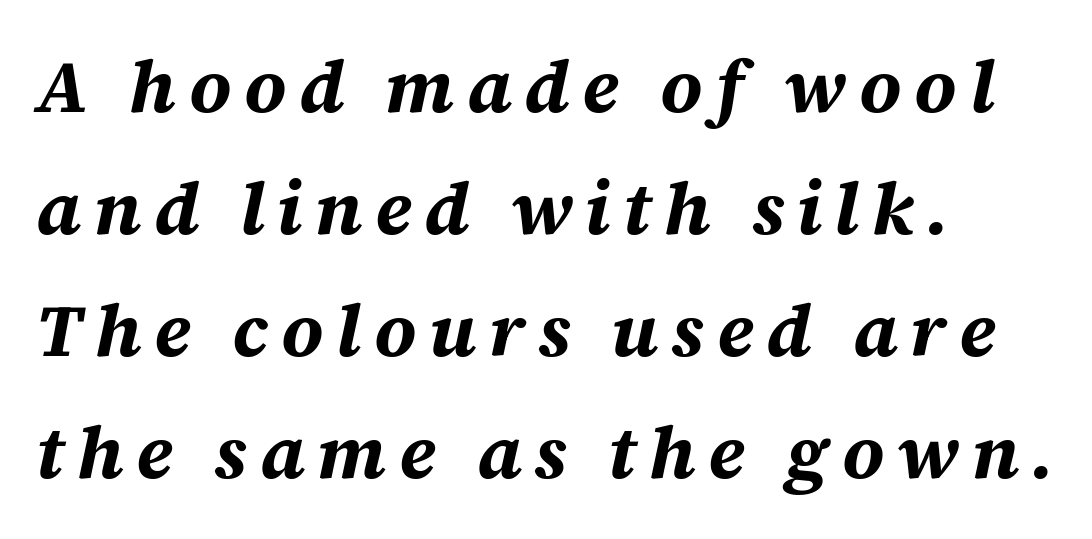
{"italic": "yes", "lean": "right", "slant_degrees": 12, "bold": "yes", "weight": "bold", "width": "normal", "stroke_contrast": "medium", "x_height": "large", "monospaced": "no", "underline": "no", "align": "left", "line_spacing": "normal", "line_spacing_ratio": 1.65, "glyph_px": 74}
